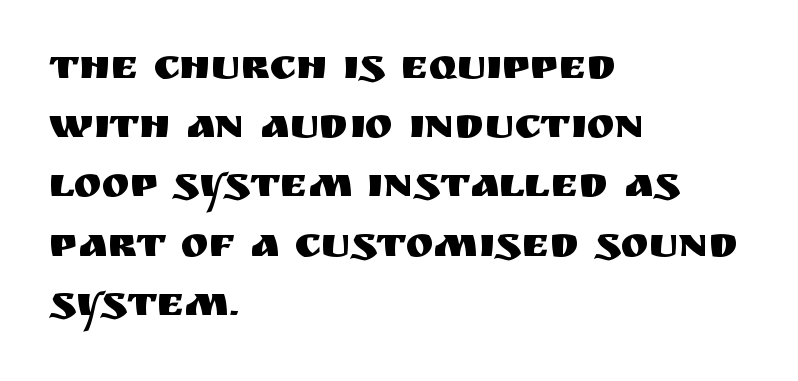
The image shows 42 px sans-serif type, upright; set left-aligned, normal line spacing (1.41x), normal letter spacing, not underlined; medium stroke contrast and a large x-height.
